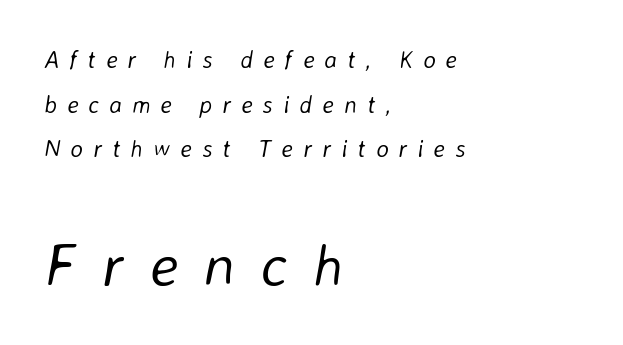
The image shows 60 px light type, italic (leaning right); set left-aligned, line spacing 1.86x, unusually wide letter spacing (+0.42 em), not underlined; the second (bottom) block is 2.5x larger; low stroke contrast and a medium x-height.
